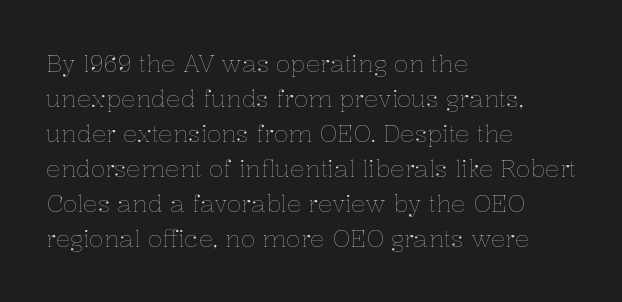
The image shows 24 px text type, upright; set left-aligned, normal line spacing (1.46x), normal letter spacing, not underlined.
